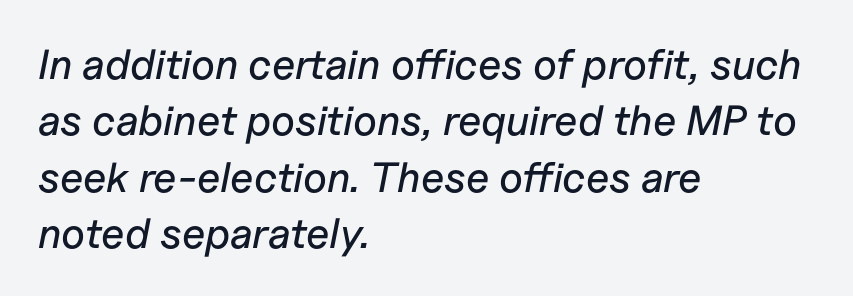
{"italic": "yes", "lean": "right", "slant_degrees": 11, "width": "normal", "stroke_contrast": "low", "x_height": "medium", "monospaced": "no", "underline": "no", "align": "left", "line_spacing": "normal", "line_spacing_ratio": 1.34, "letter_spacing": "normal", "letter_spacing_em": 0.0, "glyph_px": 42}
